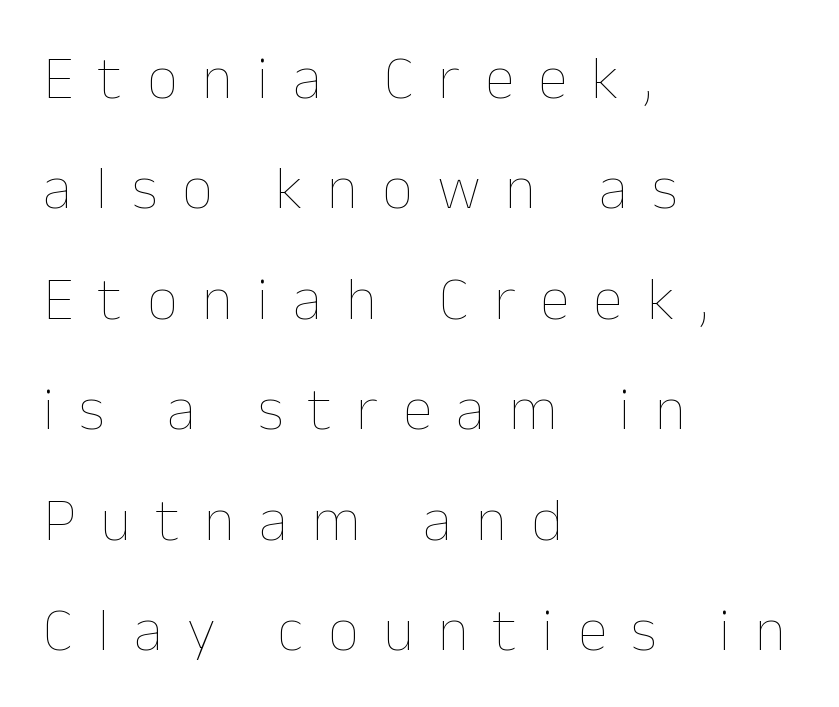
Proportional: the letters do not fall into vertical columns. The baseline area is clear. This rendering uses left alignment, leaving the right contour irregular. Stroke mass is kept to a normal reading level or below. Nope, not italic — everything's standing straight.
